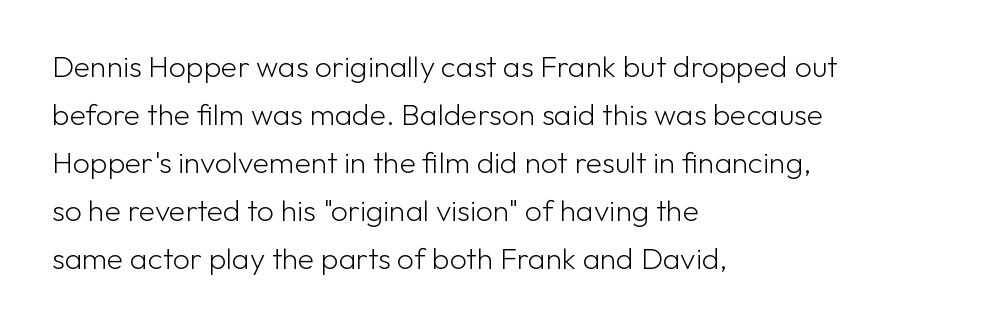
Q: Is the text bold? A: No.
Q: Is the text italic (slanted)? A: No, it is upright.
Q: Is the typeface a serif or a sans-serif typeface? A: Sans-serif.
Q: Is the text underlined? A: No.
Q: How is the paragraph aligned? A: Left-aligned.
Q: Is the spacing between letters normal or unusually wide? A: Normal.
Q: Is the spacing between lines tight, normal or loose? A: Normal.
Q: Width (condensed, normal, or wide)? A: Normal.
Q: Stroke contrast? A: Low.
Q: x-height? A: Medium.
Q: Monospaced? A: No.
